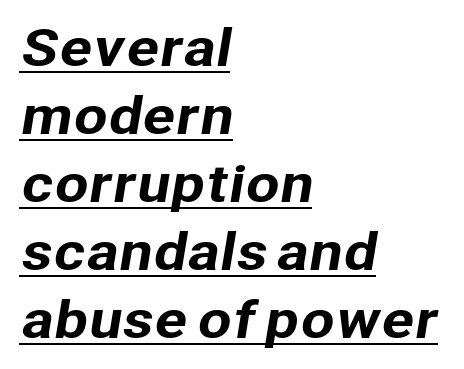
This rendering leaves character spacing at its baseline value. The passage shown stacks its lines at a standard gap. Looks like regular typesetting: each glyph gets only the width it needs. Glance below the letters and you will spot a drawn line. Grotesque or geometric, the face here clearly has no serifs.
